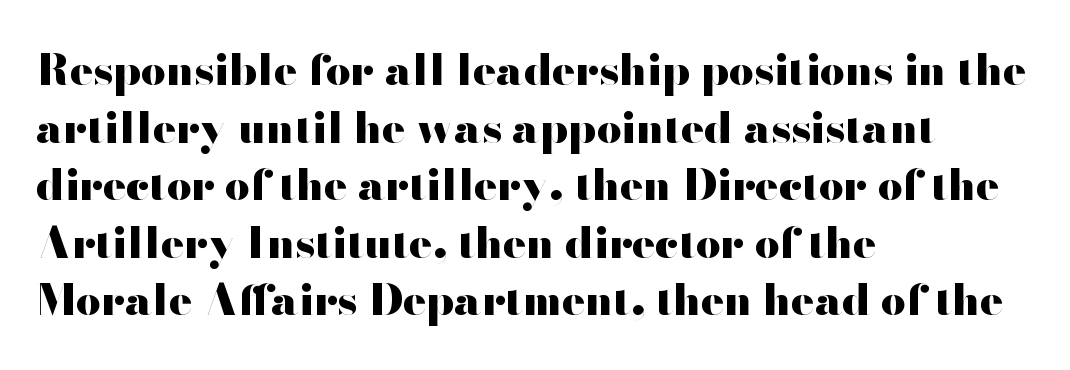
The image shows 43 px heavy, wide sans-serif type, upright; set left-aligned, normal line spacing (1.34x), normal letter spacing, not underlined; high stroke contrast and a small x-height.
